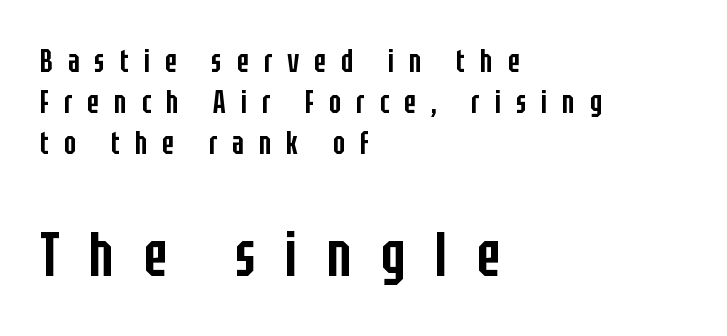
Q: Is the text bold? A: Semi-bold.
Q: Is the text italic (slanted)? A: No, it is upright.
Q: Is the typeface a serif or a sans-serif typeface? A: Sans-serif.
Q: Is the text underlined? A: No.
Q: How is the paragraph aligned? A: Left-aligned.
Q: Is the spacing between letters normal or unusually wide? A: Unusually wide.
Q: Is the spacing between lines tight, normal or loose? A: Normal.
Q: Which block of text is set in a larger size, the first (top) or the second (bottom)? A: The second (bottom) one.
Q: Width (condensed, normal, or wide)? A: Condensed.
Q: Stroke contrast? A: Low.
Q: x-height? A: Large.
Q: Monospaced? A: No.
